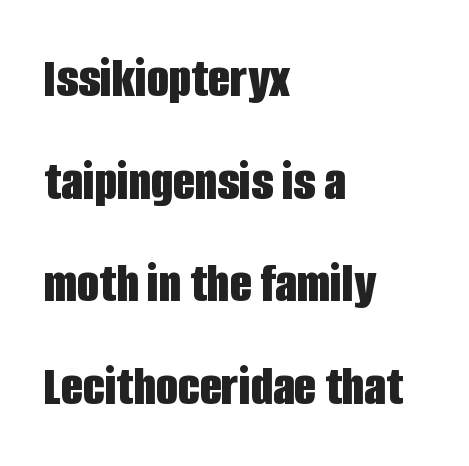
{"serif": "no", "italic": "no", "bold": "yes", "weight": "bold", "width": "condensed", "stroke_contrast": "low", "x_height": "large", "monospaced": "no", "underline": "no", "align": "left", "line_spacing_ratio": 1.8, "letter_spacing": "normal", "letter_spacing_em": 0.0, "glyph_px": 57}
